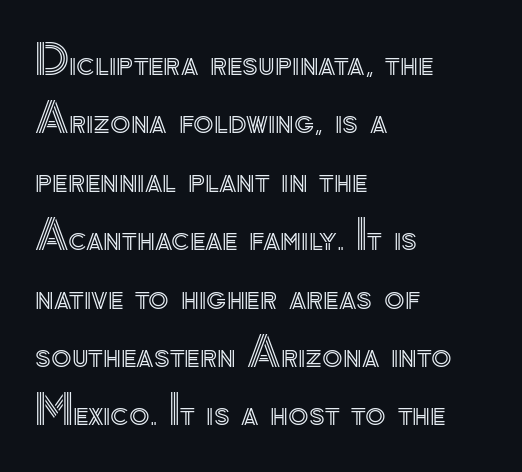
Looks like regular typesetting: each glyph gets only the width it needs. Vertically, the passage feels balanced, rows spaced as you'd expect. Compared with a centered layout, this one pins lines to the left instead. These lines keep a tight, regular rhythm from letter to letter. You can tell it's not italic because the verticals are truly vertical. The zone under the glyphs is completely vacant.
